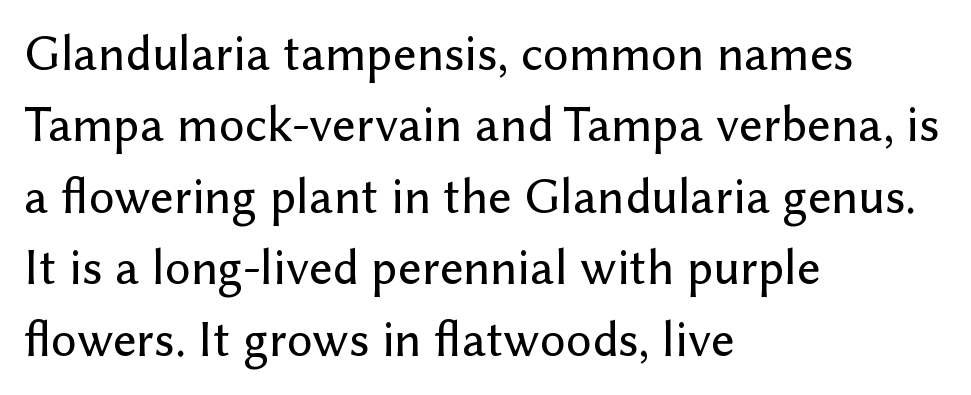
{"serif": "no", "italic": "no", "width": "normal", "stroke_contrast": "low", "x_height": "medium", "monospaced": "no", "underline": "no", "align": "left", "line_spacing": "normal", "line_spacing_ratio": 1.4, "letter_spacing": "normal", "letter_spacing_em": 0.0, "glyph_px": 51}
